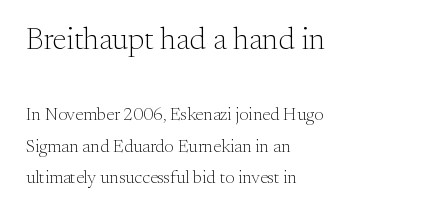
Large over small — that's the arrangement of the two blocks here. These lines are composed in type with serifs. Is this a heavy cut? Hardly; it is regular or lighter. A bare baseline throughout the passage.
